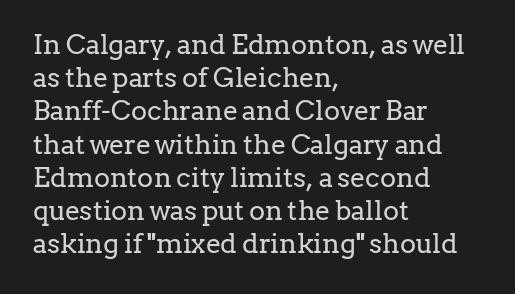
Q: Is the text bold? A: No.
Q: Is the text italic (slanted)? A: No, it is upright.
Q: Is the text underlined? A: No.
Q: How is the paragraph aligned? A: Left-aligned.
Q: Is the spacing between letters normal or unusually wide? A: Normal.
